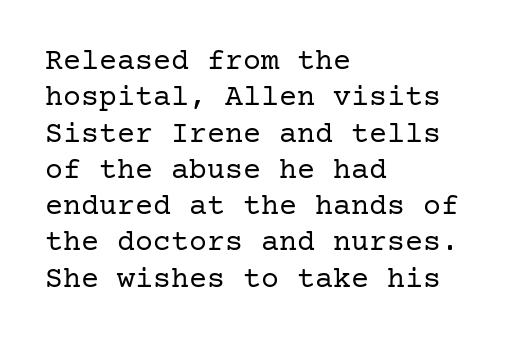
The image shows 30 px regular-weight serif type, upright; set left-aligned, line spacing 1.21x, normal letter spacing, not underlined; low stroke contrast and a medium x-height.
